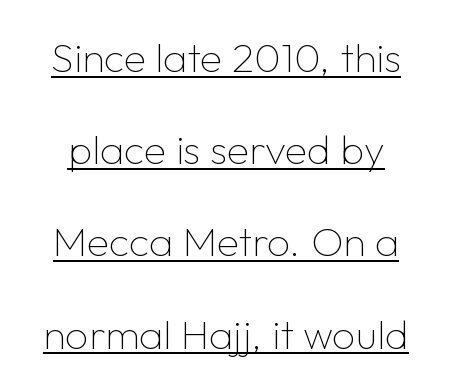
Does the leading feel generous? Absolutely, it's lavish. A typographer would call this underscored text. A quiet, ordinary-to-light weight characterises the typeface. There is no visible air inserted between adjacent glyphs.
